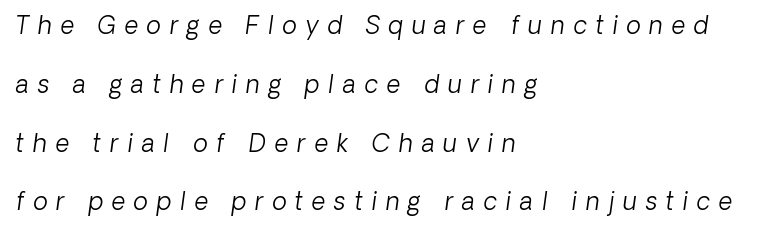
The image shows 24 px text type; set left-aligned, loose line spacing (2.45x), unusually wide letter spacing (+0.37 em), not underlined.
